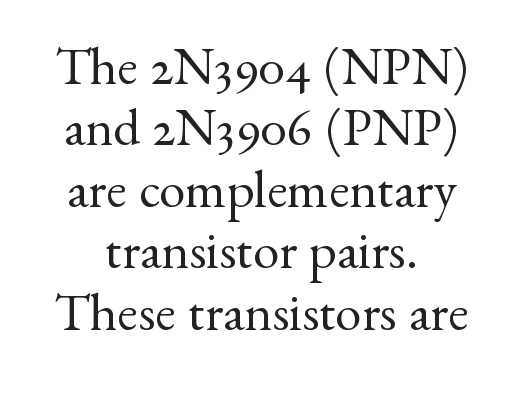
The image shows 53 px regular-weight serif type, upright; set centered, line spacing 1.16x, normal letter spacing, not underlined; medium stroke contrast and a small x-height.
